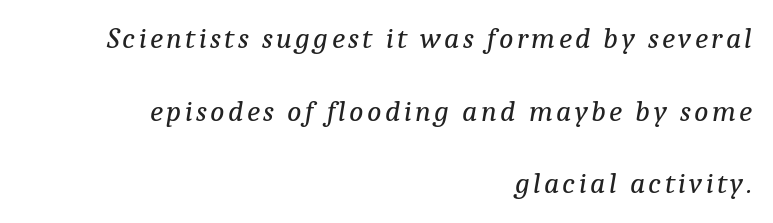
{"serif": "yes", "italic": "yes", "lean": "right", "slant_degrees": 9, "bold": "no", "weight": "regular", "width": "normal", "stroke_contrast": "low", "x_height": "medium", "monospaced": "no", "underline": "no", "align": "right", "line_spacing": "loose", "line_spacing_ratio": 2.42, "glyph_px": 30}
